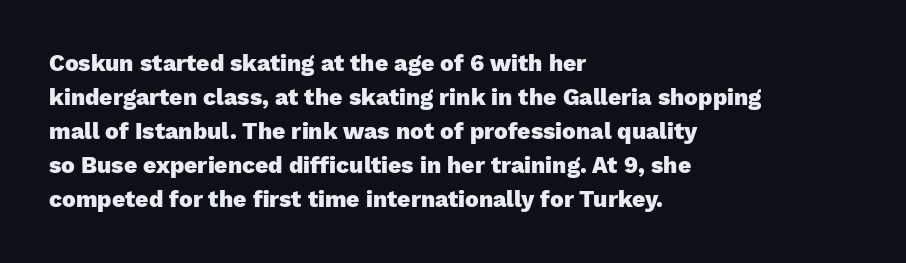
Q: Is the text bold? A: Yes.
Q: Is the text italic (slanted)? A: No, it is upright.
Q: Is the text underlined? A: No.
Q: How is the paragraph aligned? A: Left-aligned.
Q: Is the spacing between letters normal or unusually wide? A: Normal.
Q: Is the spacing between lines tight, normal or loose? A: Normal.
